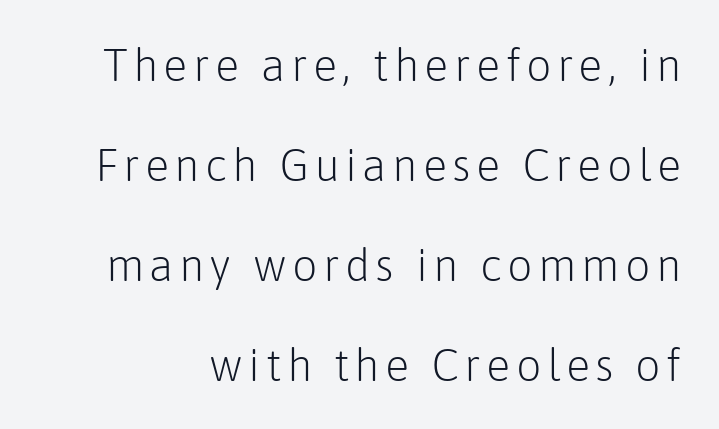
The image shows 45 px light sans-serif type, upright; set loose line spacing (2.22x), not underlined; low stroke contrast and a medium x-height.
